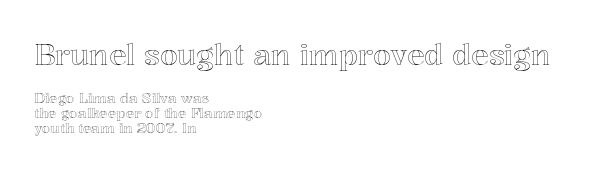
{"italic": "no", "width": "normal", "x_height": "medium", "monospaced": "no", "underline": "no", "align": "left", "line_spacing": "tight", "line_spacing_ratio": 1.06, "letter_spacing": "normal", "letter_spacing_em": 0.0, "larger_block": "first", "size_ratio": 2.07, "glyph_px": 29}
